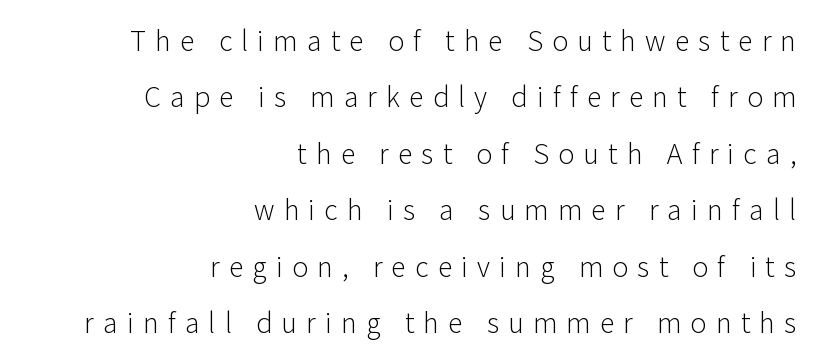
Vertical strokes here are truly vertical. The face used here is rendered with a markedly widened letterfit. The paragraph has a hard right edge and a soft left edge. Caption: face not bold, strokes unweighted.
